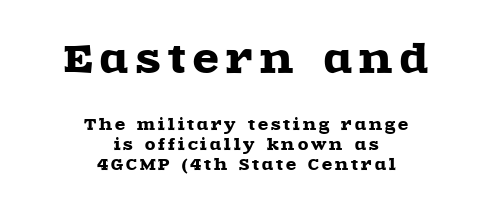
{"serif": "yes", "italic": "no", "width": "wide", "x_height": "large", "monospaced": "no", "underline": "no", "align": "center", "line_spacing": "normal", "line_spacing_ratio": 1.33, "letter_spacing": "wide", "letter_spacing_em": 0.2, "larger_block": "first", "size_ratio": 2.53, "glyph_px": 38}
